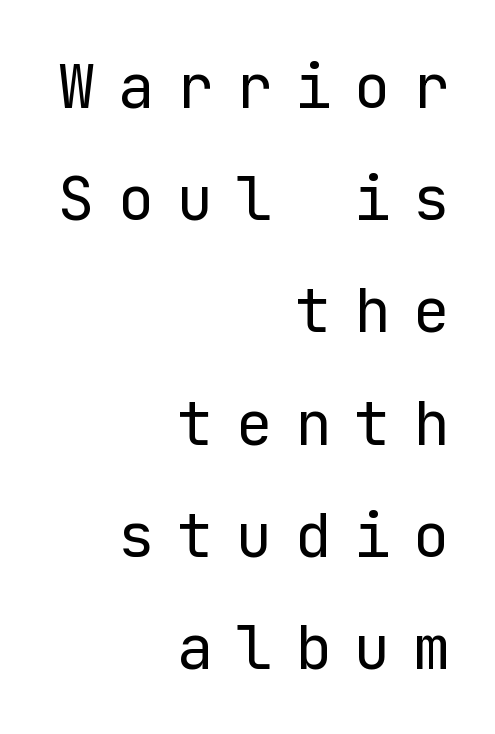
The image shows 61 px regular-weight sans-serif type, upright; set right-aligned, line spacing 1.84x, unusually wide letter spacing (+0.37 em), not underlined; low stroke contrast and a medium x-height.
